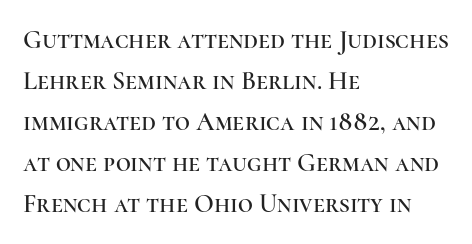
Descenders hang freely into open space. The font's upright variant was chosen for this text. Alignment: flush left. Leading: standard. The letterforms sit shoulder to shoulder at normal distance.
